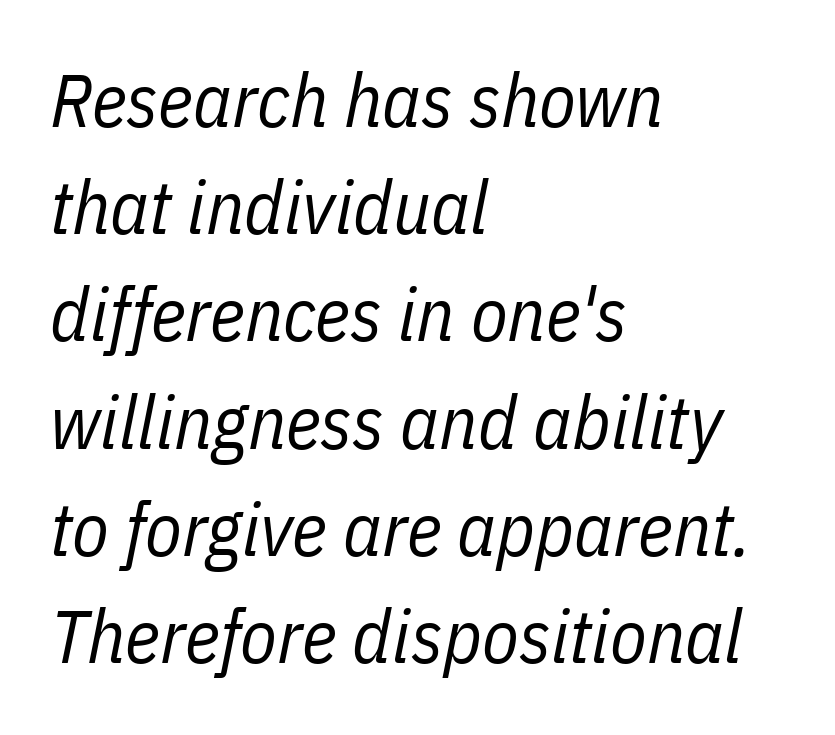
The image shows 75 px regular-weight, condensed type, italic (leaning right); set left-aligned, normal line spacing (1.43x), normal letter spacing, not underlined; low stroke contrast and a medium x-height.
